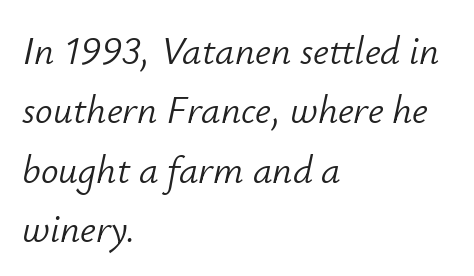
{"italic": "yes", "lean": "right", "slant_degrees": 12, "bold": "no", "weight": "light", "width": "normal", "stroke_contrast": "low", "x_height": "small", "monospaced": "no", "underline": "no", "align": "left", "line_spacing": "normal", "line_spacing_ratio": 1.52, "letter_spacing": "normal", "letter_spacing_em": 0.0, "glyph_px": 39}
